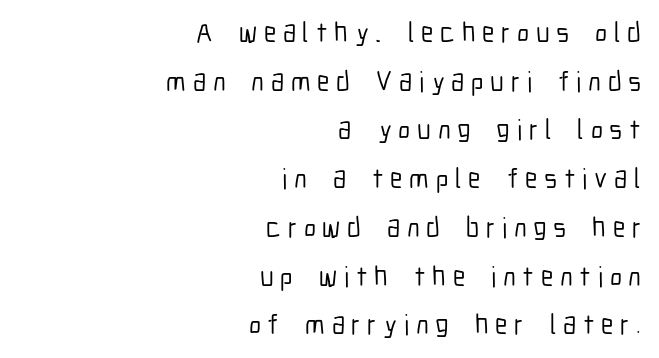
The image shows 28 px condensed sans-serif type, upright; set right-aligned, line spacing 1.74x, unusually wide letter spacing (+0.24 em), not underlined; low stroke contrast and a medium x-height.
